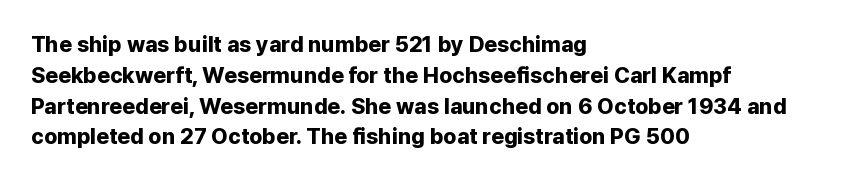
Q: Is the text bold? A: Yes.
Q: Is the text italic (slanted)? A: No, it is upright.
Q: Is the text underlined? A: No.
Q: How is the paragraph aligned? A: Left-aligned.
Q: Is the spacing between letters normal or unusually wide? A: Normal.
Q: Is the spacing between lines tight, normal or loose? A: Normal.
